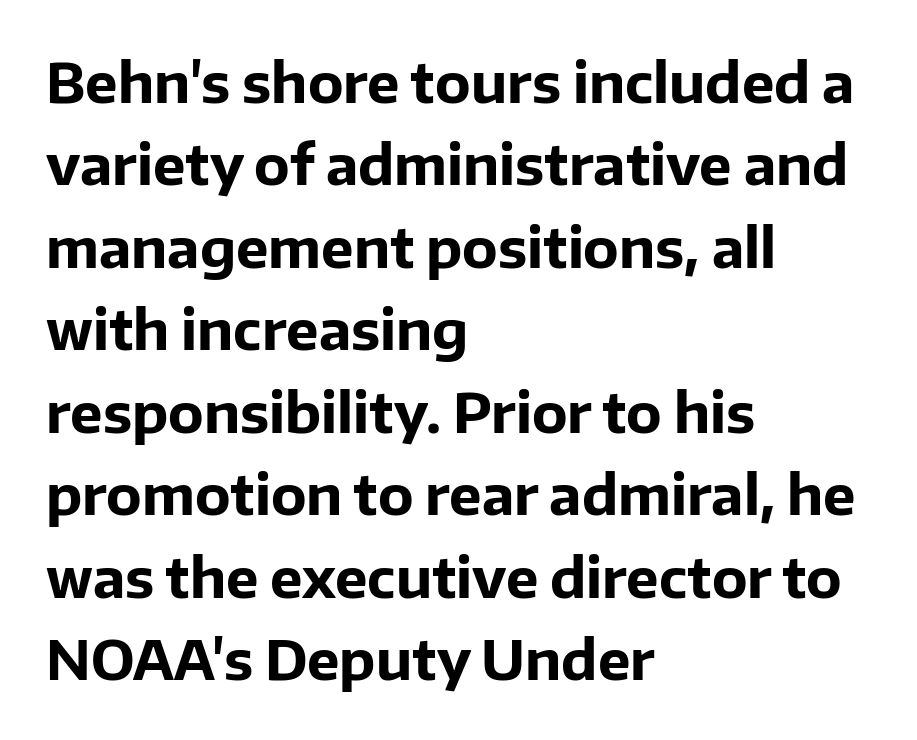
Q: Is the text bold? A: Yes.
Q: Is the text italic (slanted)? A: No, it is upright.
Q: Is the typeface a serif or a sans-serif typeface? A: Sans-serif.
Q: Is the text underlined? A: No.
Q: How is the paragraph aligned? A: Left-aligned.
Q: Is the spacing between letters normal or unusually wide? A: Normal.
Q: Is the spacing between lines tight, normal or loose? A: Normal.
Q: Width (condensed, normal, or wide)? A: Normal.
Q: Stroke contrast? A: Low.
Q: x-height? A: Medium.
Q: Monospaced? A: No.
